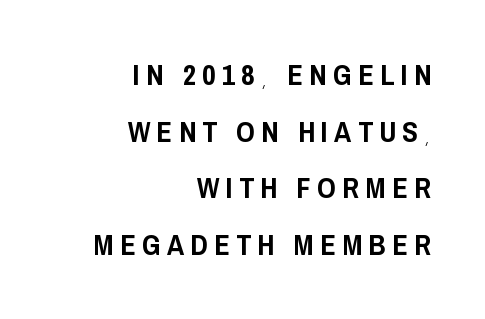
The zone under the glyphs is completely vacant. The font family rendered here belongs to the sans-serif group. Characters remain perfectly vertical along every line. Does the leading feel generous? Absolutely, it's lavish. The line texture is sparse and dotted thanks to wide tracking.
